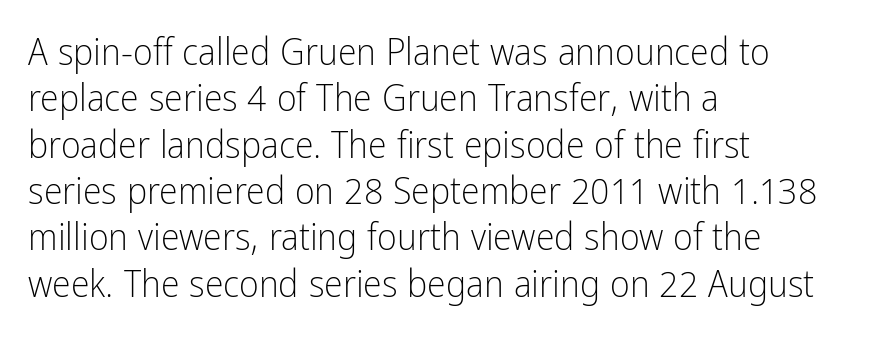
{"serif": "no", "italic": "no", "bold": "no", "weight": "light", "width": "condensed", "stroke_contrast": "low", "x_height": "medium", "monospaced": "no", "underline": "no", "align": "left", "line_spacing_ratio": 1.22, "letter_spacing": "normal", "letter_spacing_em": 0.0, "glyph_px": 38}
